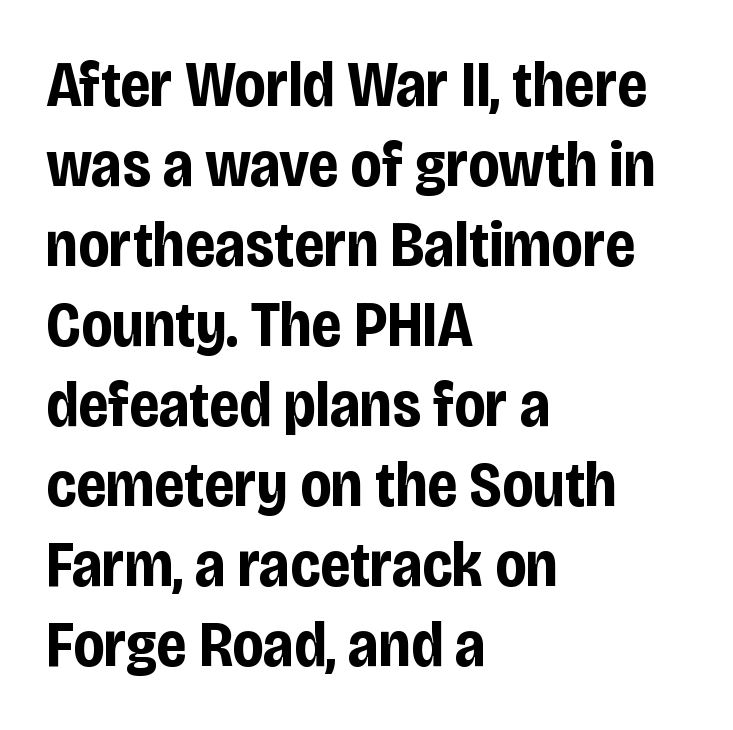
{"serif": "no", "italic": "no", "bold": "yes", "weight": "bold", "width": "condensed", "stroke_contrast": "low", "x_height": "large", "monospaced": "no", "underline": "no", "align": "left", "line_spacing": "normal", "line_spacing_ratio": 1.25, "letter_spacing": "normal", "letter_spacing_em": 0.0, "glyph_px": 64}
